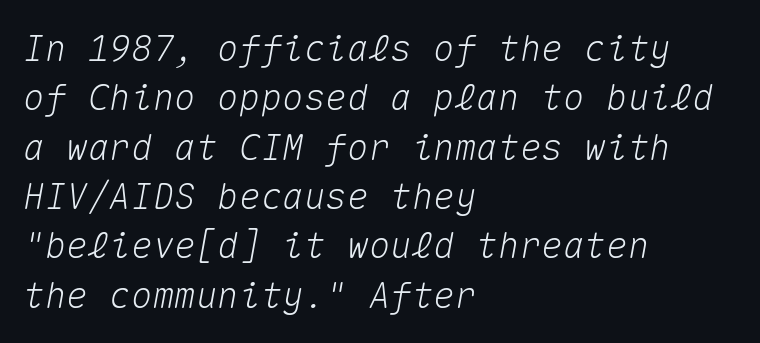
{"italic": "yes", "lean": "right", "slant_degrees": 10, "width": "normal", "stroke_contrast": "medium", "x_height": "medium", "monospaced": "yes", "underline": "no", "align": "left", "line_spacing": "normal", "line_spacing_ratio": 1.37, "letter_spacing": "normal", "letter_spacing_em": 0.0, "glyph_px": 36}
